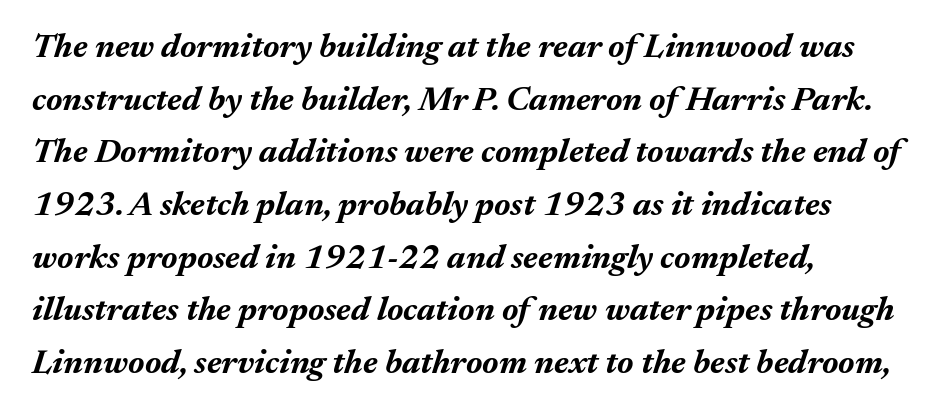
{"italic": "yes", "lean": "right", "slant_degrees": 17, "bold": "yes", "weight": "bold", "width": "normal", "stroke_contrast": "medium", "x_height": "medium", "monospaced": "no", "underline": "no", "align": "left", "line_spacing": "normal", "line_spacing_ratio": 1.55, "letter_spacing": "normal", "letter_spacing_em": 0.0, "glyph_px": 34}
